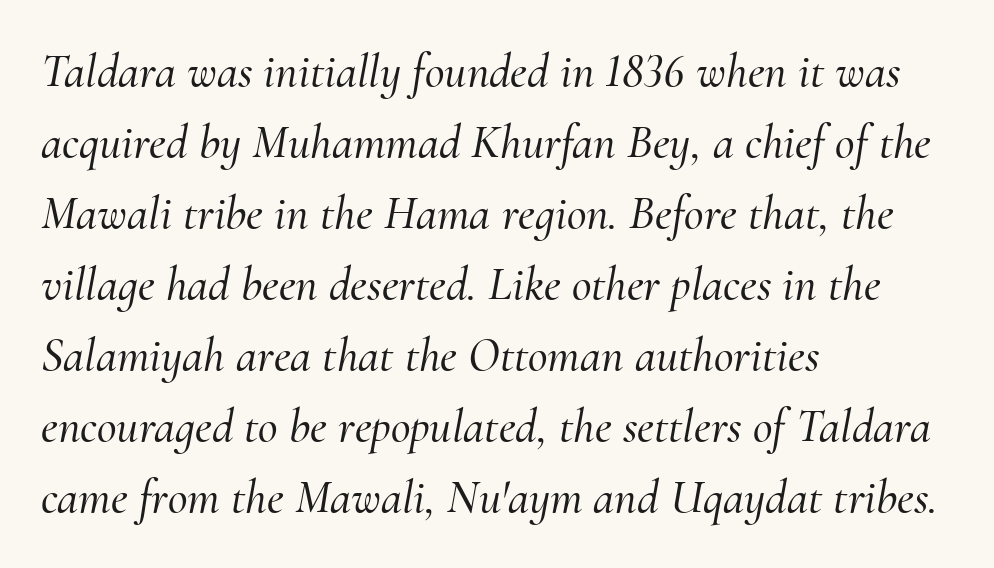
No word sits above an underline. If you drew a line through each stem, it would be angled. In terms of letterspacing, this is plain default setting. Are there feet on the stems? There are — it's a serif.
